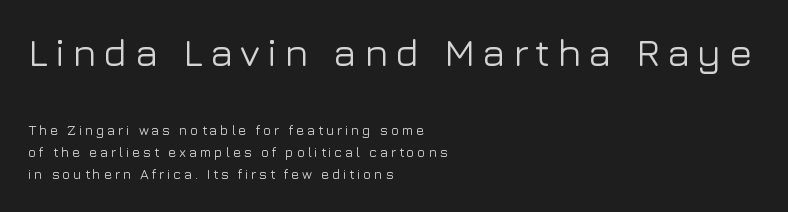
Q: Is the text italic (slanted)? A: No, it is upright.
Q: Is the typeface a serif or a sans-serif typeface? A: Sans-serif.
Q: Is the text underlined? A: No.
Q: How is the paragraph aligned? A: Left-aligned.
Q: Is the spacing between lines tight, normal or loose? A: Normal.
Q: Which block of text is set in a larger size, the first (top) or the second (bottom)? A: The first (top) one.
Q: Width (condensed, normal, or wide)? A: Normal.
Q: Stroke contrast? A: Low.
Q: x-height? A: Medium.
Q: Monospaced? A: No.
